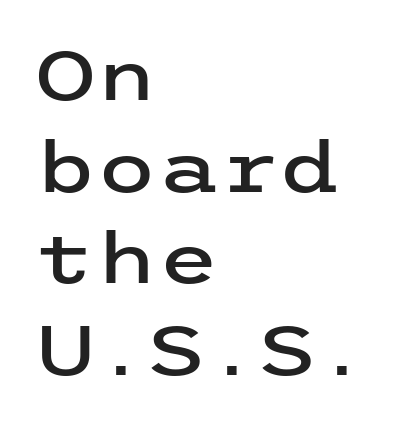
{"serif": "no", "italic": "no", "width": "wide", "stroke_contrast": "low", "x_height": "medium", "underline": "no", "align": "left", "line_spacing": "normal", "line_spacing_ratio": 1.31, "letter_spacing": "normal", "letter_spacing_em": 0.0, "glyph_px": 70}
